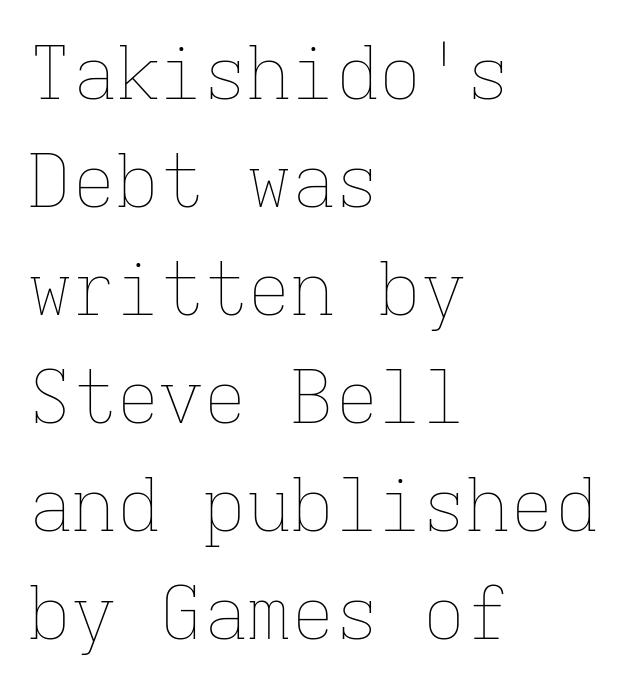
{"italic": "no", "bold": "no", "weight": "thin", "width": "normal", "stroke_contrast": "low", "x_height": "medium", "monospaced": "yes", "underline": "no", "align": "left", "line_spacing": "normal", "line_spacing_ratio": 1.48, "letter_spacing": "normal", "letter_spacing_em": 0.0, "glyph_px": 73}
